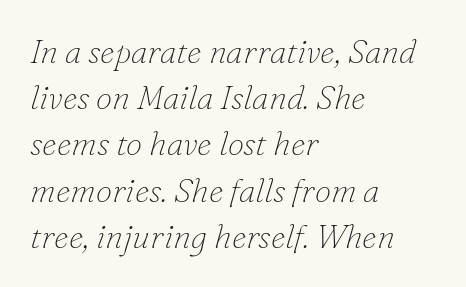
{"serif": "yes", "italic": "yes", "lean": "right", "slant_degrees": 16, "bold": "no", "weight": "thin", "width": "normal", "stroke_contrast": "low", "x_height": "small", "monospaced": "no", "underline": "no", "align": "left", "line_spacing": "normal", "line_spacing_ratio": 1.4, "letter_spacing": "normal", "letter_spacing_em": 0.0, "glyph_px": 33}
